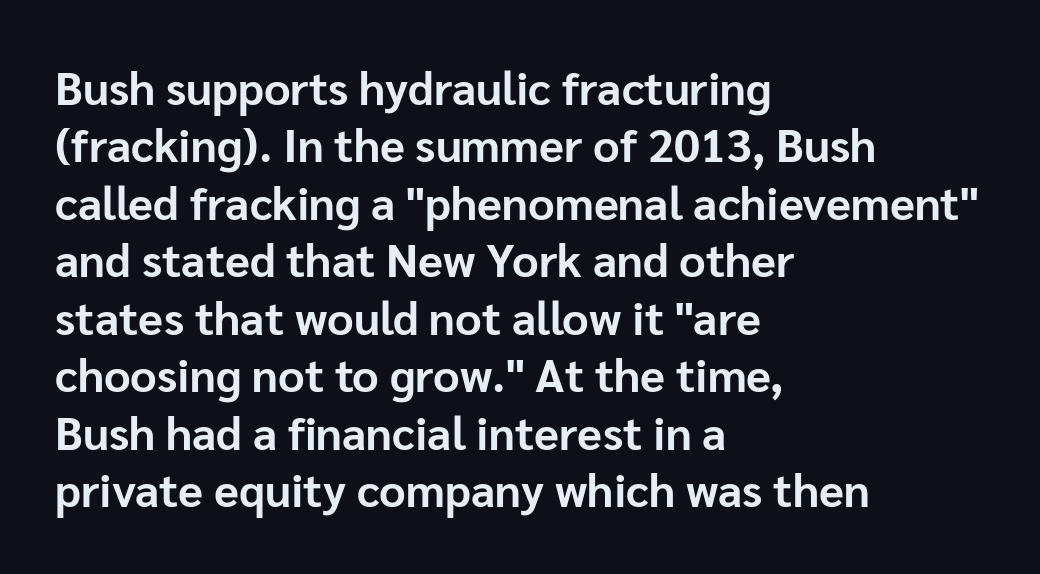
Which margin do the lines hug? The left one — the right edge is uneven. Decoration check: the copy has no underline. The typesetting leans heavy: a genuine bold. Do the characters align in a grid? No, the font is proportional.
